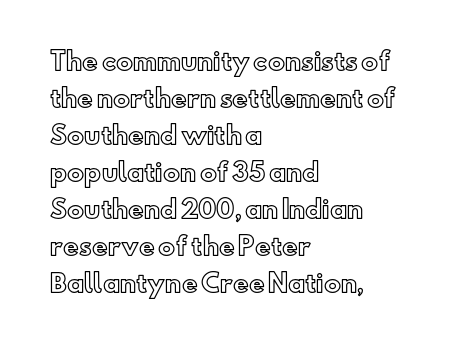
{"italic": "no", "underline": "no", "align": "left", "line_spacing": "normal", "line_spacing_ratio": 1.54, "letter_spacing": "normal", "letter_spacing_em": 0.0, "glyph_px": 24}
